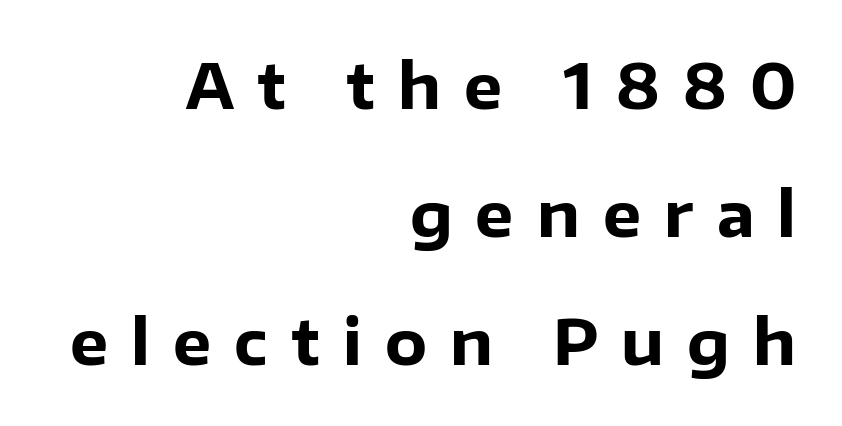
{"serif": "no", "italic": "no", "bold": "yes", "weight": "heavy", "width": "normal", "stroke_contrast": "low", "x_height": "medium", "monospaced": "no", "underline": "no", "align": "right", "line_spacing": "loose", "line_spacing_ratio": 2.1, "letter_spacing": "wide", "letter_spacing_em": 0.38, "glyph_px": 61}
